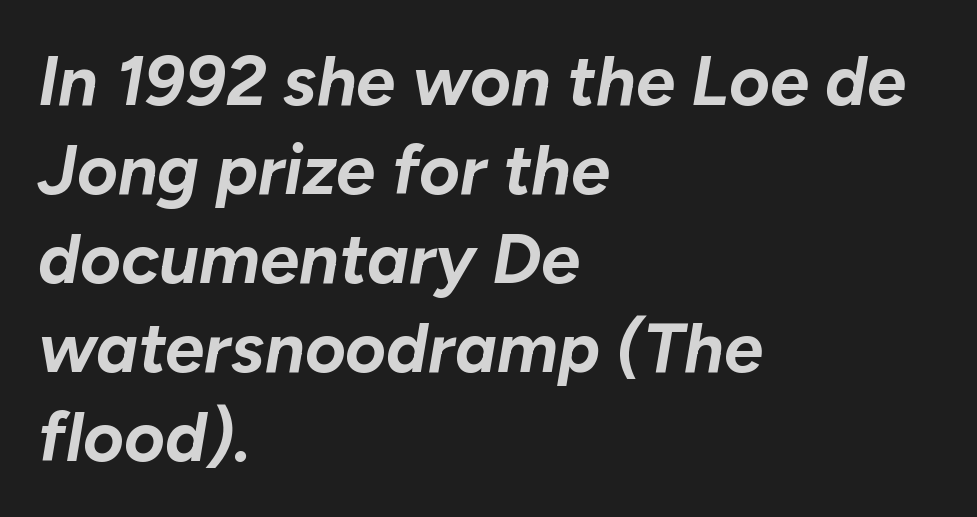
{"italic": "yes", "lean": "right", "slant_degrees": 10, "bold": "yes", "weight": "bold", "width": "normal", "stroke_contrast": "low", "x_height": "medium", "monospaced": "no", "underline": "no", "align": "left", "line_spacing": "normal", "line_spacing_ratio": 1.27, "letter_spacing": "normal", "letter_spacing_em": 0.0, "glyph_px": 70}
